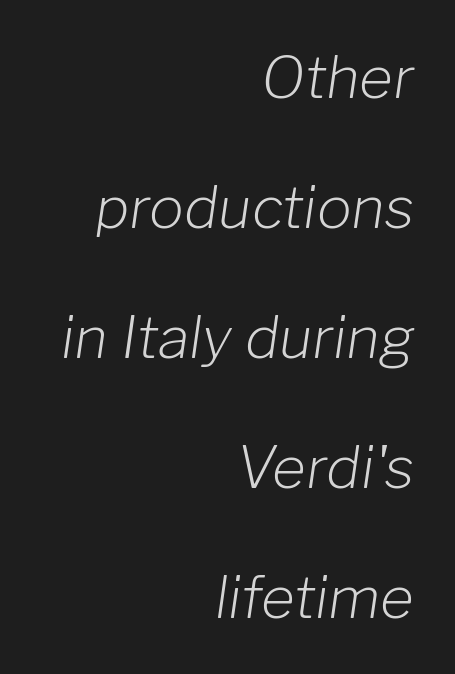
The image shows 58 px light type, italic (leaning right); set right-aligned, loose line spacing (2.24x), normal letter spacing, not underlined; low stroke contrast and a medium x-height.
